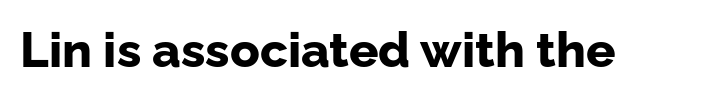
Caption: bold face, heavy strokes. The space beneath each line is pristine and unruled. The letters advance in unequal steps, a hallmark of proportional type. You can tell from the bare stems that sans-serif type was used. If you drew a line through each stem, it would be perfectly vertical.
